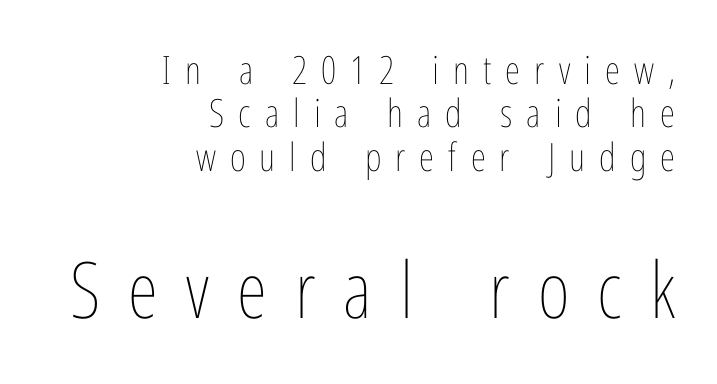
The image shows 78 px thin, condensed type, upright; set right-aligned, tight line spacing (1.11x), unusually wide letter spacing (+0.36 em), not underlined; the second (bottom) block is 2.0x larger; low stroke contrast and a medium x-height.
